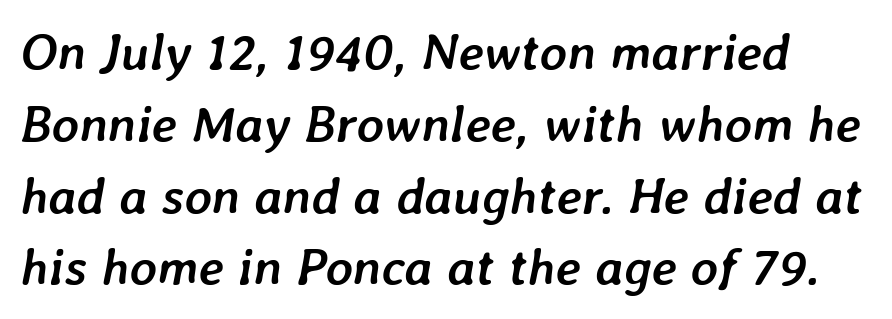
Q: Is the text bold? A: Yes.
Q: Is the text italic (slanted)? A: Yes, it leans right by about 7 degrees.
Q: Is the text underlined? A: No.
Q: Is the spacing between letters normal or unusually wide? A: Normal.
Q: Is the spacing between lines tight, normal or loose? A: Normal.
Q: Width (condensed, normal, or wide)? A: Normal.
Q: Stroke contrast? A: Low.
Q: x-height? A: Medium.
Q: Monospaced? A: No.
